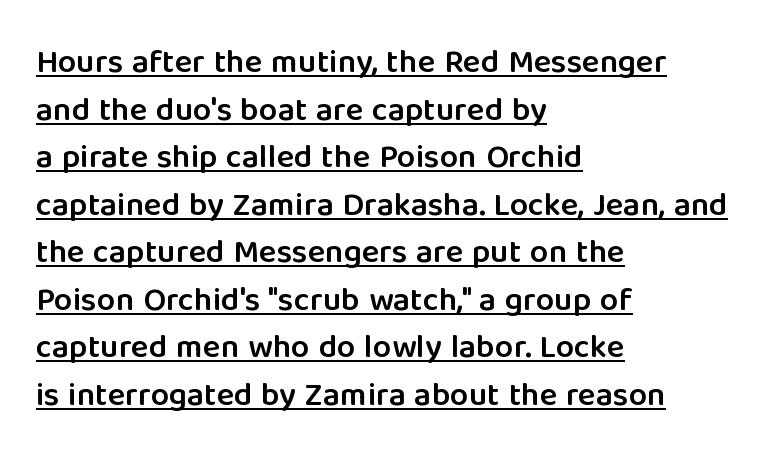
Q: Is the text bold? A: Semi-bold.
Q: Is the text italic (slanted)? A: No, it is upright.
Q: Is the typeface a serif or a sans-serif typeface? A: Sans-serif.
Q: Is the text underlined? A: Yes.
Q: How is the paragraph aligned? A: Left-aligned.
Q: Is the spacing between letters normal or unusually wide? A: Normal.
Q: Is the spacing between lines tight, normal or loose? A: Normal.
Q: Width (condensed, normal, or wide)? A: Normal.
Q: Stroke contrast? A: Low.
Q: x-height? A: Medium.
Q: Monospaced? A: No.
